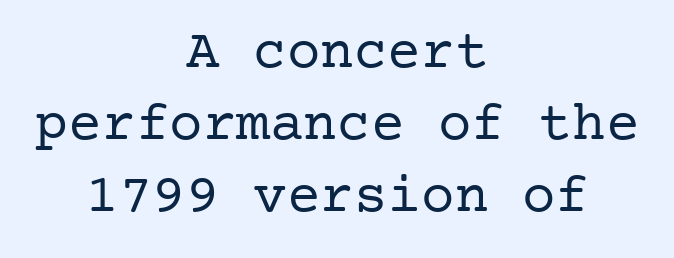
{"serif": "yes", "italic": "no", "bold": "no", "weight": "regular", "width": "normal", "stroke_contrast": "low", "x_height": "medium", "underline": "no", "align": "center", "line_spacing": "normal", "line_spacing_ratio": 1.29, "letter_spacing": "normal", "letter_spacing_em": 0.0, "glyph_px": 56}
